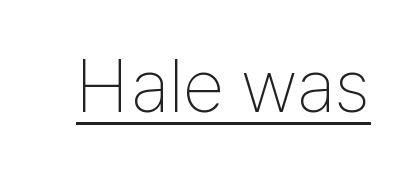
The rendering uses natural spacing where letterforms have individual widths. A typesetter would call this zero additional tracking. Looks like someone drew a line under every word here. The text was rendered using a sans face with plain stroke endings. Is there any slant? The stems are plumb. Nothing heavy about these letters — not bold at all.
